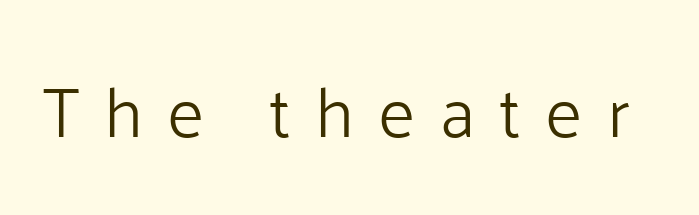
This sample uses a sans-serif face. Descender tails drop into unmarked territory. Stems and bowls with no extra thickness — not bold. Letter spacing: wide. Nope, not italic — everything's standing straight. Think of a printed novel: that variable character pitch is what you see here.
